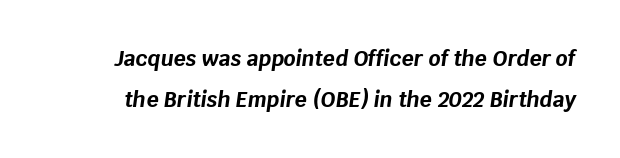
The font is running at its bold setting. Designer's note — italics engaged. The vertical gap from one line to the next is large. The space beneath each line is pristine and unruled. No extra tracking has been applied to these lines.
